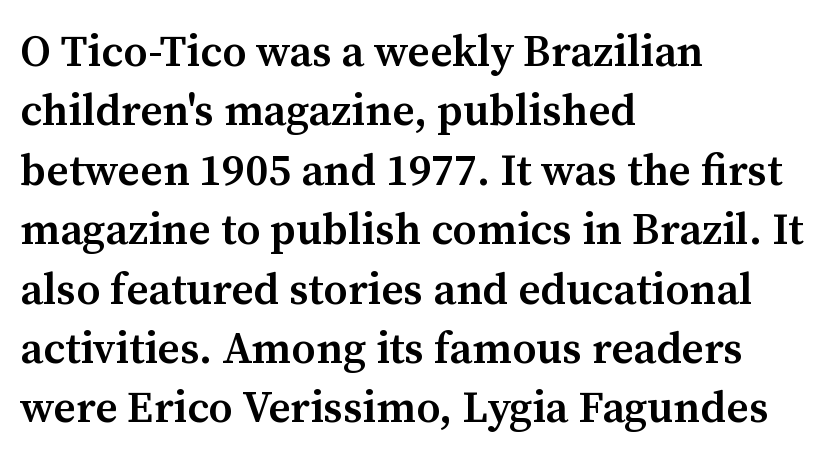
What stands out about the letter spacing? Nothing — it is the standard amount. Is this a sans? No — the strokes have serifs. Descenders hang freely into open space. Every stem runs plumb, perpendicular to the baseline.
